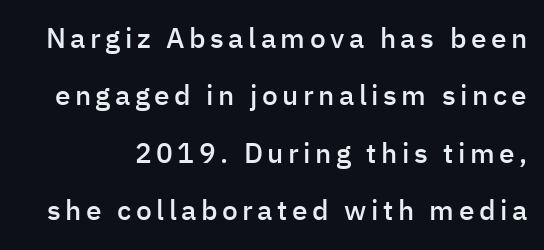
Q: Is the text bold? A: Semi-bold.
Q: Is the text italic (slanted)? A: No, it is upright.
Q: Is the typeface a serif or a sans-serif typeface? A: Sans-serif.
Q: Is the text underlined? A: No.
Q: Is the spacing between lines tight, normal or loose? A: Loose.
Q: Width (condensed, normal, or wide)? A: Normal.
Q: Stroke contrast? A: Low.
Q: x-height? A: Medium.
Q: Monospaced? A: No.
